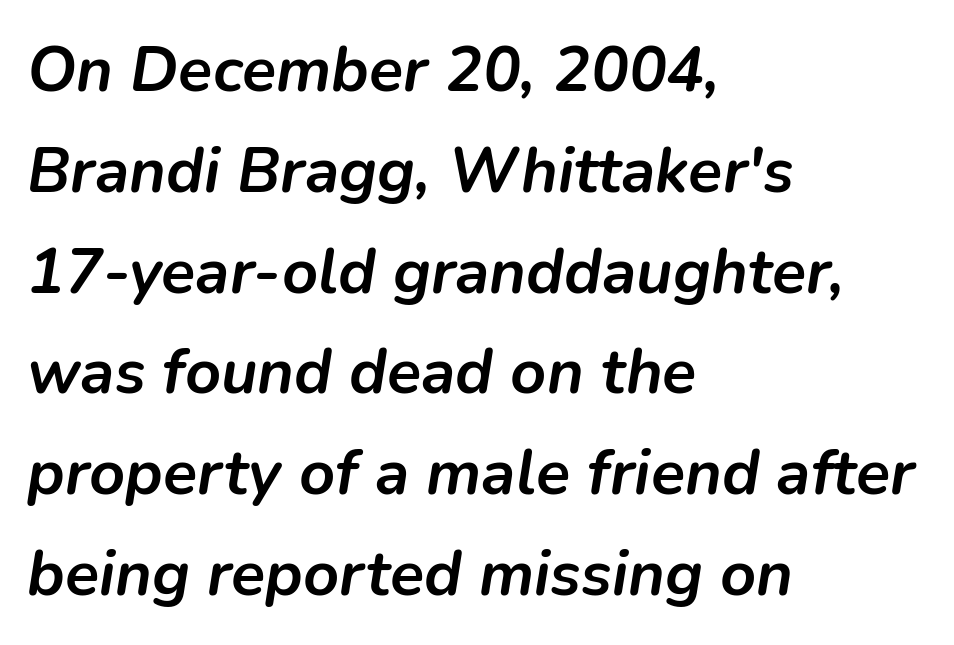
{"italic": "yes", "lean": "right", "slant_degrees": 9, "bold": "yes", "weight": "semibold", "width": "normal", "stroke_contrast": "low", "x_height": "medium", "monospaced": "no", "underline": "no", "align": "left", "line_spacing": "normal", "line_spacing_ratio": 1.6, "letter_spacing": "normal", "letter_spacing_em": 0.0, "glyph_px": 63}
